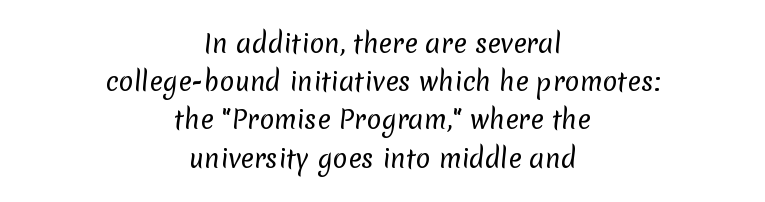
The weight would be labelled regular, book, light, or lighter still. If you folded the block vertically in half, each line would mirror itself in length. These lines keep a tight, regular rhythm from letter to letter. Rows of type keep a routine distance in the vertical direction. Descenders are the only things crossing below the line.
